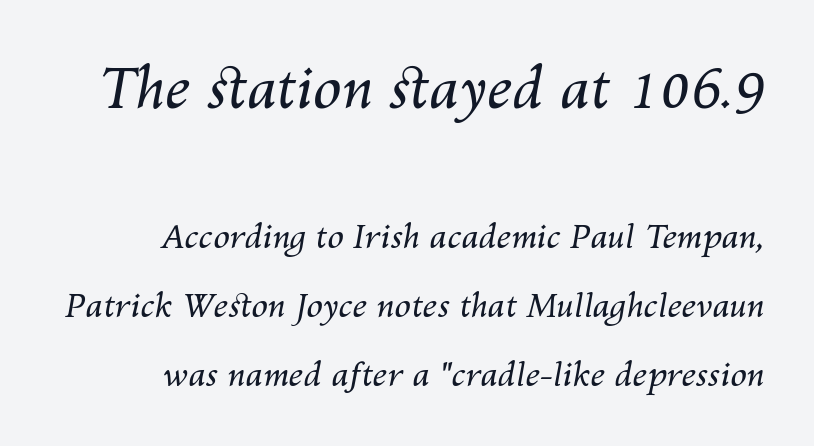
{"italic": "yes", "lean": "right", "slant_degrees": 10, "bold": "no", "weight": "regular", "width": "normal", "stroke_contrast": "medium", "x_height": "medium", "monospaced": "no", "underline": "no", "align": "right", "line_spacing": "loose", "line_spacing_ratio": 2.09, "letter_spacing": "normal", "letter_spacing_em": 0.0, "larger_block": "first", "size_ratio": 1.73, "glyph_px": 57}
